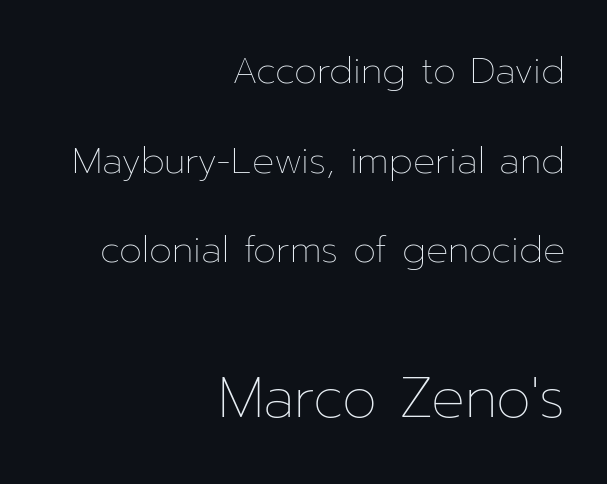
{"italic": "no", "bold": "no", "weight": "thin", "width": "normal", "stroke_contrast": "low", "x_height": "medium", "monospaced": "no", "underline": "no", "align": "right", "line_spacing": "loose", "line_spacing_ratio": 2.42, "letter_spacing": "normal", "letter_spacing_em": 0.0, "larger_block": "second", "size_ratio": 1.51, "glyph_px": 56}
